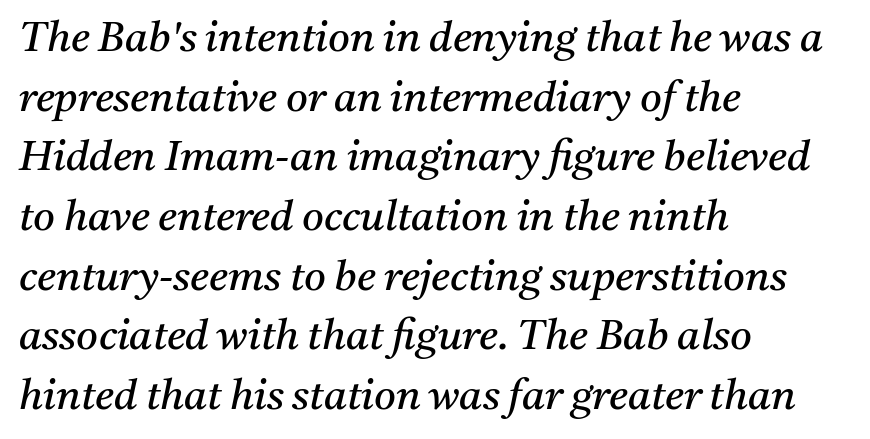
The image shows 42 px regular-weight serif type, italic (leaning right); set left-aligned, normal line spacing (1.42x), normal letter spacing, not underlined; medium stroke contrast and a medium x-height.
